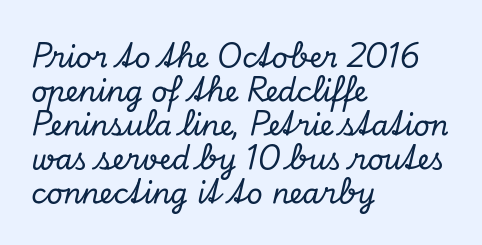
{"serif": "yes", "italic": "yes", "lean": "right", "slant_degrees": 13, "width": "normal", "stroke_contrast": "low", "x_height": "small", "monospaced": "no", "underline": "no", "align": "left", "line_spacing_ratio": 1.21, "letter_spacing": "normal", "letter_spacing_em": 0.0, "glyph_px": 28}
